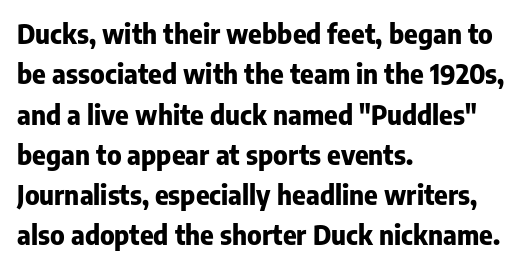
The image shows 26 px bold type, upright; set left-aligned, normal line spacing (1.55x), normal letter spacing, not underlined.
